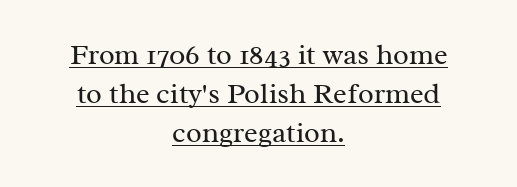
The image shows 29 px regular-weight serif type, upright; set centered, normal line spacing (1.34x), normal letter spacing, underlined; medium stroke contrast and a medium x-height.
